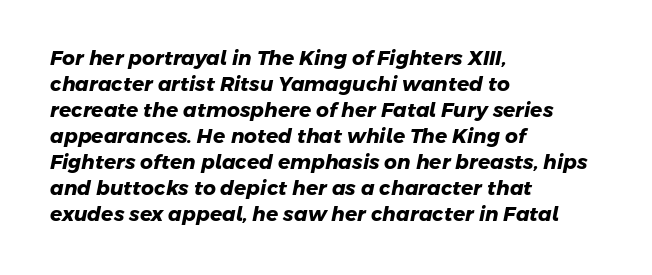
Q: Is the text bold? A: Yes.
Q: Is the text underlined? A: No.
Q: How is the paragraph aligned? A: Left-aligned.
Q: Is the spacing between letters normal or unusually wide? A: Normal.
Q: Is the spacing between lines tight, normal or loose? A: Normal.
